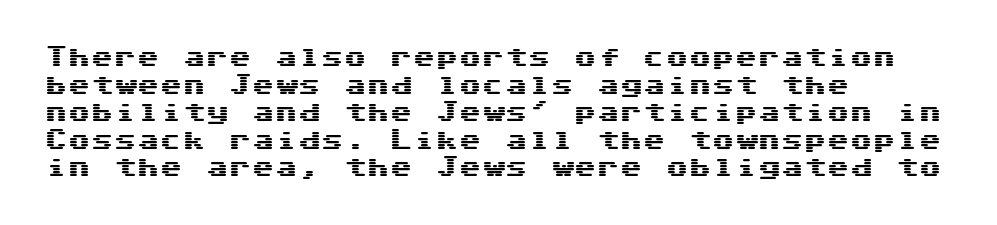
{"italic": "no", "underline": "no", "align": "left", "line_spacing_ratio": 1.2, "letter_spacing": "normal", "letter_spacing_em": 0.0, "glyph_px": 23}
